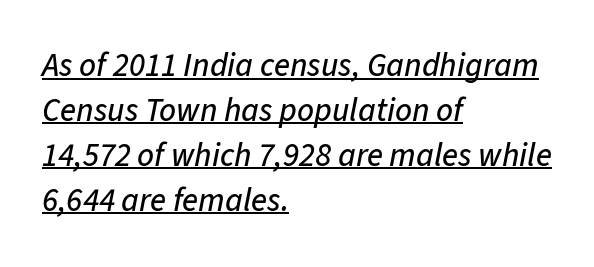
Q: Is the text italic (slanted)? A: Yes, it leans right by about 11 degrees.
Q: Is the text underlined? A: Yes.
Q: How is the paragraph aligned? A: Left-aligned.
Q: Is the spacing between letters normal or unusually wide? A: Normal.
Q: Is the spacing between lines tight, normal or loose? A: Normal.
Q: Width (condensed, normal, or wide)? A: Normal.
Q: Stroke contrast? A: Low.
Q: x-height? A: Medium.
Q: Monospaced? A: No.
